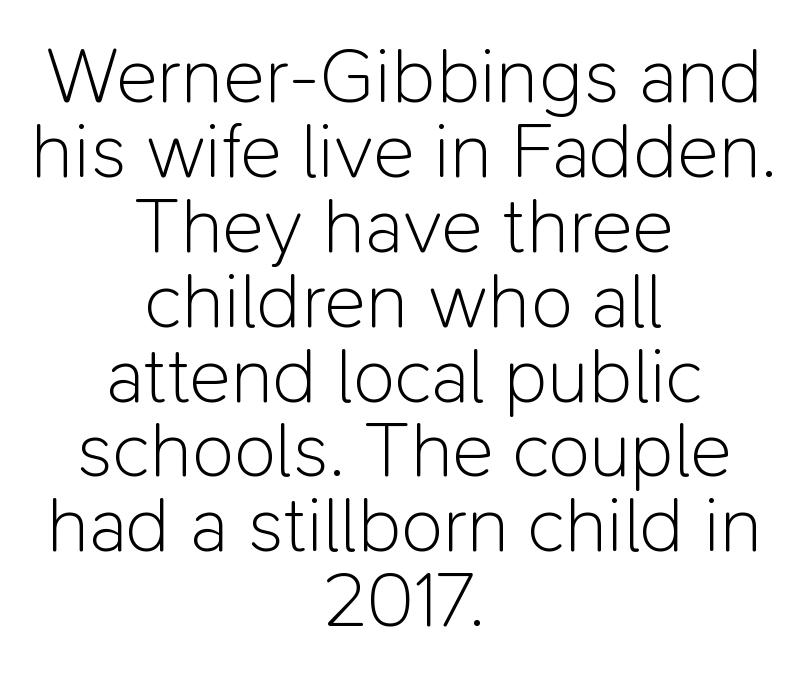
Q: Is the text bold? A: No.
Q: Is the text italic (slanted)? A: No, it is upright.
Q: Is the typeface a serif or a sans-serif typeface? A: Sans-serif.
Q: Is the text underlined? A: No.
Q: How is the paragraph aligned? A: Centered.
Q: Is the spacing between letters normal or unusually wide? A: Normal.
Q: Is the spacing between lines tight, normal or loose? A: Tight.
Q: Width (condensed, normal, or wide)? A: Normal.
Q: Stroke contrast? A: Low.
Q: x-height? A: Medium.
Q: Monospaced? A: No.
